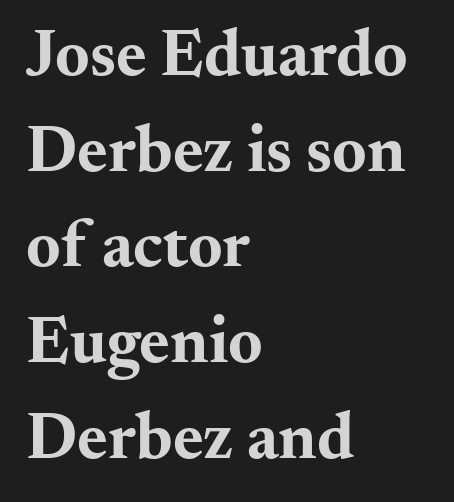
The image shows 66 px bold, wide serif type, upright; set left-aligned, normal line spacing (1.45x), normal letter spacing, not underlined; medium stroke contrast and a small x-height.
